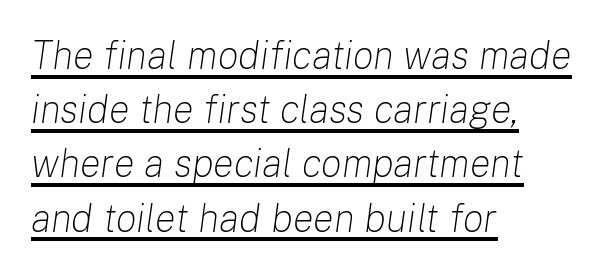
The image shows 39 px light type, italic (leaning right); set left-aligned, normal line spacing (1.39x), normal letter spacing, underlined; low stroke contrast and a medium x-height.
